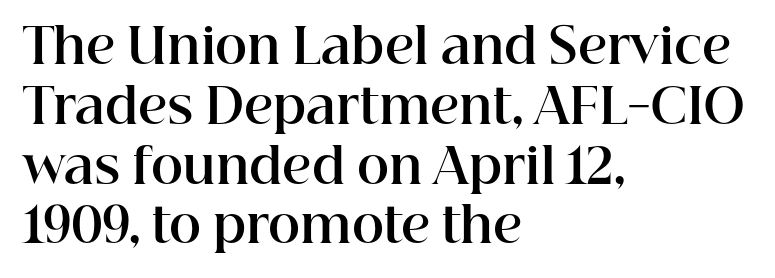
The image shows 49 px bold serif type, upright; set left-aligned, line spacing 1.22x, normal letter spacing, not underlined; high stroke contrast and a medium x-height.
